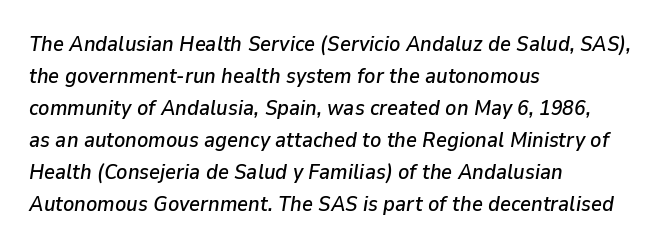
{"italic": "yes", "lean": "right", "slant_degrees": 9, "underline": "no", "align": "left", "line_spacing": "normal", "line_spacing_ratio": 1.52, "letter_spacing": "normal", "letter_spacing_em": 0.0, "glyph_px": 21}
